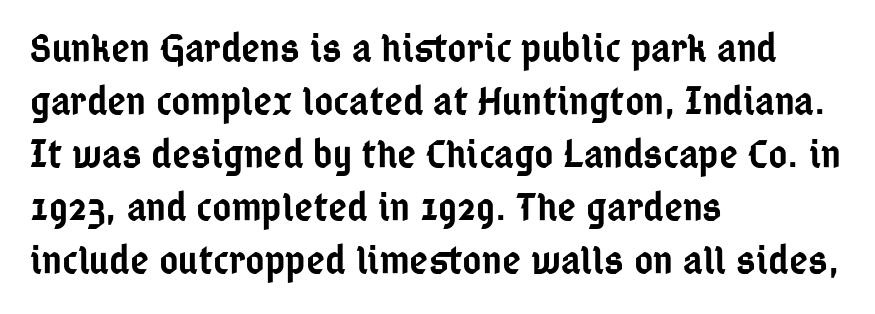
The image shows 41 px semibold, condensed sans-serif type, upright; set left-aligned, normal line spacing (1.29x), normal letter spacing, not underlined; low stroke contrast and a medium x-height.
